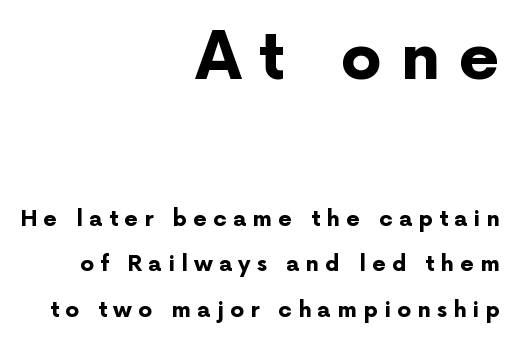
{"serif": "no", "italic": "no", "bold": "yes", "weight": "bold", "width": "normal", "stroke_contrast": "low", "x_height": "medium", "monospaced": "no", "underline": "no", "align": "right", "line_spacing": "loose", "line_spacing_ratio": 2.06, "letter_spacing": "wide", "letter_spacing_em": 0.28, "larger_block": "first", "size_ratio": 2.95, "glyph_px": 65}
